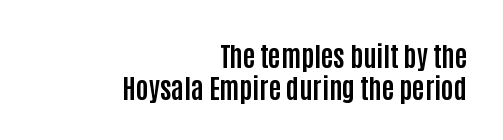
The rendering uses a bold face; every stroke is thick and dark. Casual observation: everything's shoved over to the right. Unmarked baselines from the first word to the last. Do the letters lean? They stand straight. Nothing unusual about the tracking: characters are spaced as the font intends.
